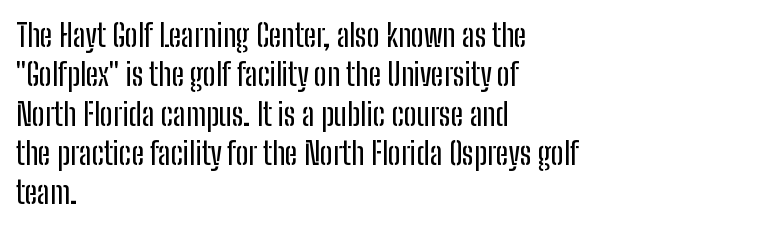
Q: Is the text italic (slanted)? A: No, it is upright.
Q: Is the typeface a serif or a sans-serif typeface? A: Sans-serif.
Q: Is the text underlined? A: No.
Q: How is the paragraph aligned? A: Left-aligned.
Q: Is the spacing between letters normal or unusually wide? A: Normal.
Q: Is the spacing between lines tight, normal or loose? A: Normal.
Q: Width (condensed, normal, or wide)? A: Condensed.
Q: Stroke contrast? A: Low.
Q: x-height? A: Medium.
Q: Monospaced? A: No.
